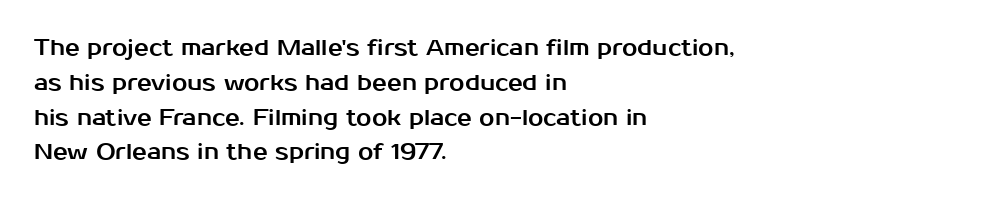
Q: Is the text italic (slanted)? A: No, it is upright.
Q: Is the text underlined? A: No.
Q: How is the paragraph aligned? A: Left-aligned.
Q: Is the spacing between letters normal or unusually wide? A: Normal.
Q: Is the spacing between lines tight, normal or loose? A: Normal.
